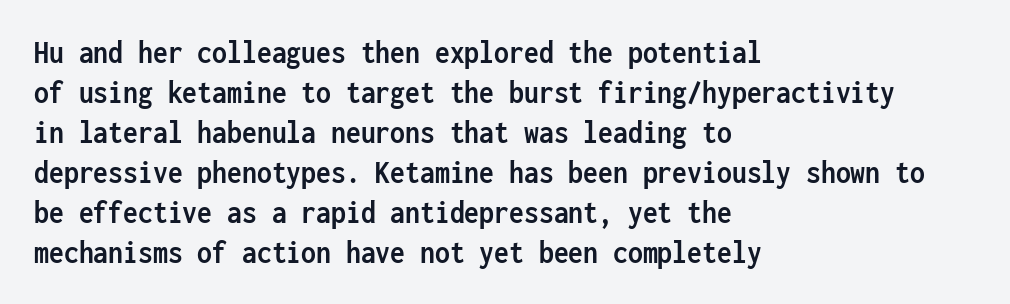
{"serif": "no", "italic": "no", "bold": "yes", "weight": "semibold", "width": "condensed", "stroke_contrast": "low", "x_height": "medium", "monospaced": "yes", "underline": "no", "align": "left", "line_spacing_ratio": 1.21, "letter_spacing": "normal", "letter_spacing_em": 0.0, "glyph_px": 33}
